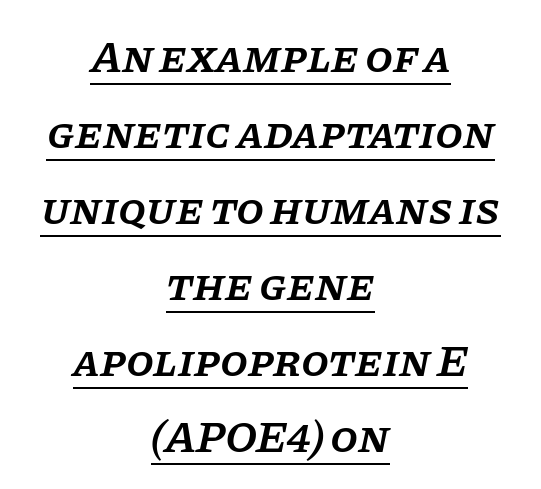
{"serif": "yes", "italic": "yes", "lean": "right", "slant_degrees": 11, "bold": "semi", "weight": "semibold", "width": "normal", "stroke_contrast": "low", "x_height": "large", "monospaced": "no", "underline": "yes", "align": "center", "line_spacing": "normal", "line_spacing_ratio": 1.69, "letter_spacing": "normal", "letter_spacing_em": 0.0, "glyph_px": 45}
